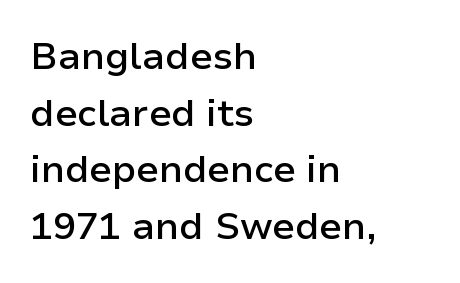
{"serif": "no", "italic": "no", "bold": "semi", "weight": "semibold", "width": "normal", "stroke_contrast": "low", "x_height": "medium", "monospaced": "no", "underline": "no", "align": "left", "line_spacing": "normal", "line_spacing_ratio": 1.49, "letter_spacing": "normal", "letter_spacing_em": 0.0, "glyph_px": 38}
